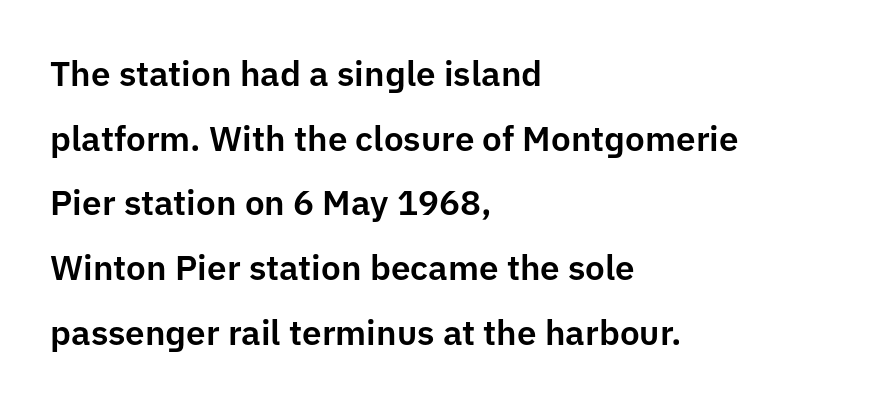
The setting favours the left margin, as ordinary paragraphs usually do. Nobody drew a line under any word here. Unlike a traditional serif, this face leaves its strokes unadorned. Looks like regular typesetting: each glyph gets only the width it needs. Tracking here is standard; glyphs follow each other at the usual distance.
